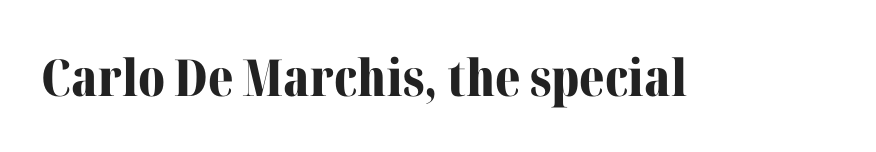
Q: Is the text bold? A: Yes.
Q: Is the text italic (slanted)? A: No, it is upright.
Q: Is the typeface a serif or a sans-serif typeface? A: Serif.
Q: Is the text underlined? A: No.
Q: Is the spacing between letters normal or unusually wide? A: Normal.
Q: Width (condensed, normal, or wide)? A: Normal.
Q: Stroke contrast? A: Medium.
Q: x-height? A: Medium.
Q: Monospaced? A: No.
